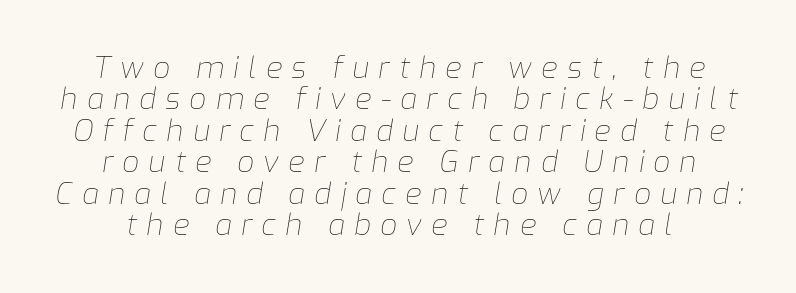
Q: Is the text bold? A: No.
Q: Is the text italic (slanted)? A: Yes, it leans right by about 9 degrees.
Q: Is the text underlined? A: No.
Q: How is the paragraph aligned? A: Centered.
Q: Is the spacing between letters normal or unusually wide? A: Unusually wide.
Q: Is the spacing between lines tight, normal or loose? A: Tight.
Q: Width (condensed, normal, or wide)? A: Normal.
Q: Stroke contrast? A: Low.
Q: x-height? A: Medium.
Q: Monospaced? A: No.
